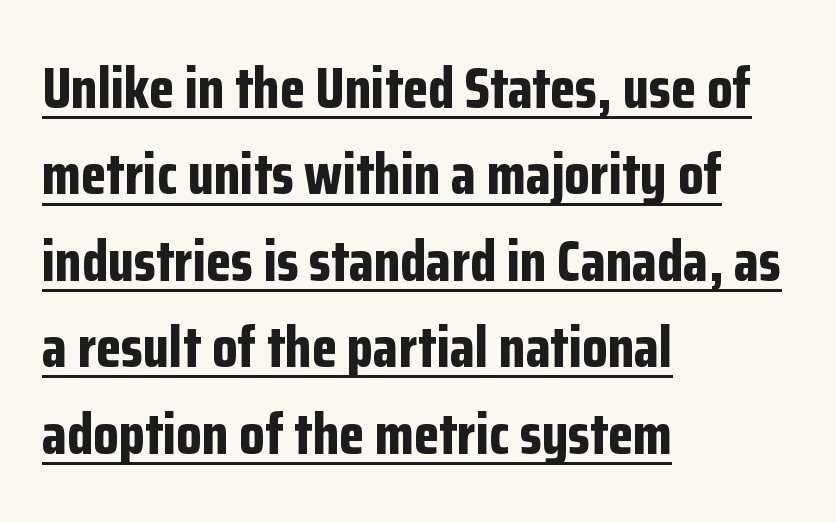
Q: Is the text bold? A: Yes.
Q: Is the text italic (slanted)? A: No, it is upright.
Q: Is the typeface a serif or a sans-serif typeface? A: Sans-serif.
Q: Is the text underlined? A: Yes.
Q: How is the paragraph aligned? A: Left-aligned.
Q: Is the spacing between letters normal or unusually wide? A: Normal.
Q: Is the spacing between lines tight, normal or loose? A: Normal.
Q: Width (condensed, normal, or wide)? A: Condensed.
Q: Stroke contrast? A: Low.
Q: x-height? A: Medium.
Q: Monospaced? A: No.
